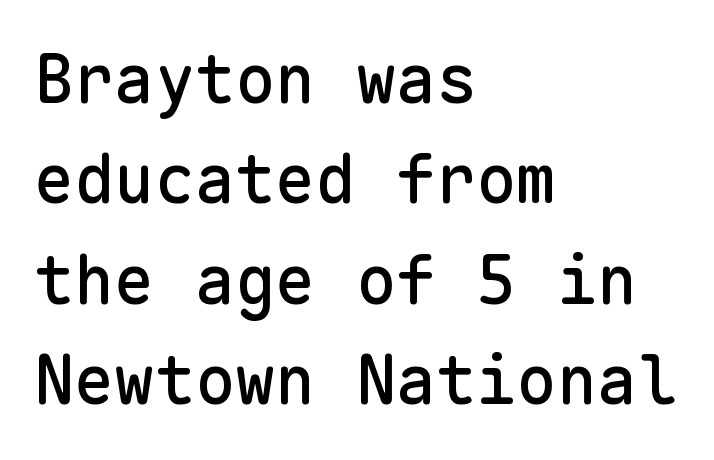
This sample keeps an unexceptional amount of space between lines. The passage shown is not underscored anywhere. A typesetter would call this monospace, since all characters share one set width. Unlike a traditional serif, this face leaves its strokes unadorned.
